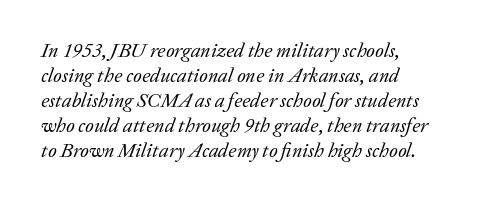
Q: Is the text bold? A: No.
Q: Is the text italic (slanted)? A: Yes, it leans right by about 20 degrees.
Q: Is the text underlined? A: No.
Q: How is the paragraph aligned? A: Left-aligned.
Q: Is the spacing between letters normal or unusually wide? A: Normal.
Q: Is the spacing between lines tight, normal or loose? A: Normal.
